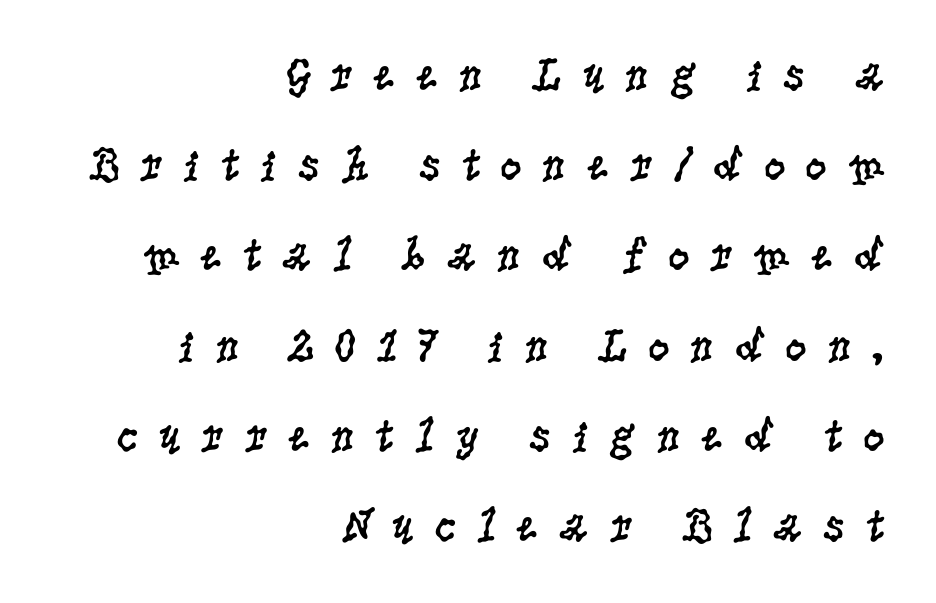
No chunkiness to these letters — they're not bold. The words here are not underlined. The type is letterspaced generously, with wide tracking. Are there feet on the stems? There are — it's a serif.
